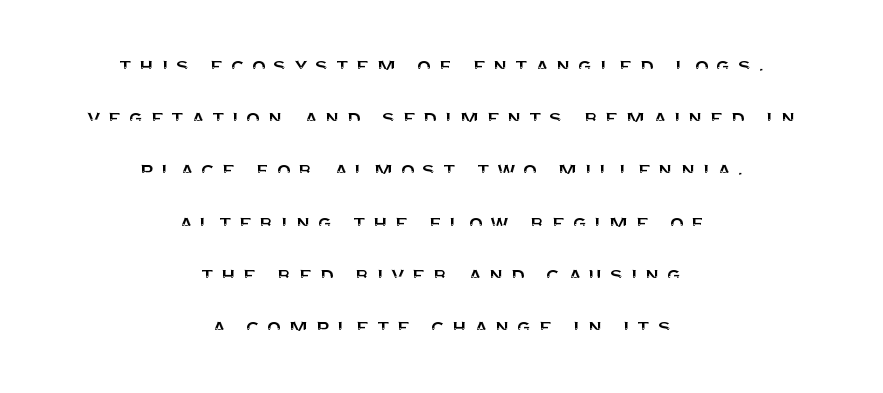
{"italic": "no", "underline": "no", "align": "center", "line_spacing": "loose", "line_spacing_ratio": 2.27, "letter_spacing": "wide", "letter_spacing_em": 0.31, "glyph_px": 23}
